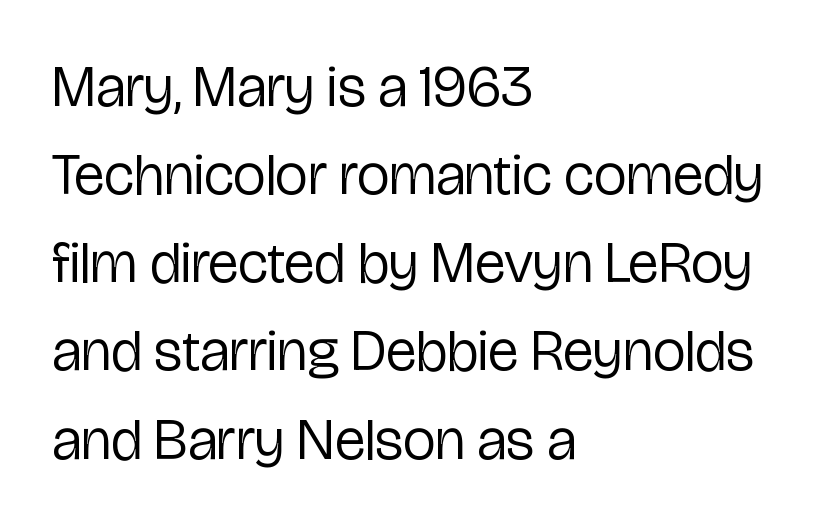
The letters stand straight up with perfectly vertical stems. Every row of glyphs begins at an identical x-position on the left. The letters carry no serifs — their stems end cleanly without finishing strokes. The face looks like a standard text weight, possibly lighter. Nothing unusual about the tracking: characters are spaced as the font intends. Varying glyph widths throughout — classic text-font behaviour.
